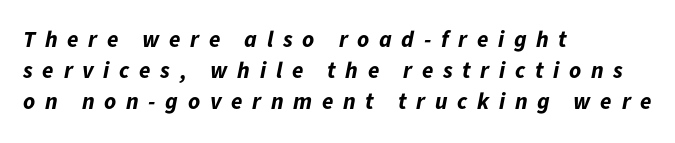
Summary of weight: heavy, a full bold. Compared with typical body copy, the letter spacing here is much looser. Notice how the stems are inclined rather than vertical — that's the hallmark of italics. Type without underlining. This block has exactly the height ordinary leading produces. Typeset ragged right — the left edge is the straight one.
